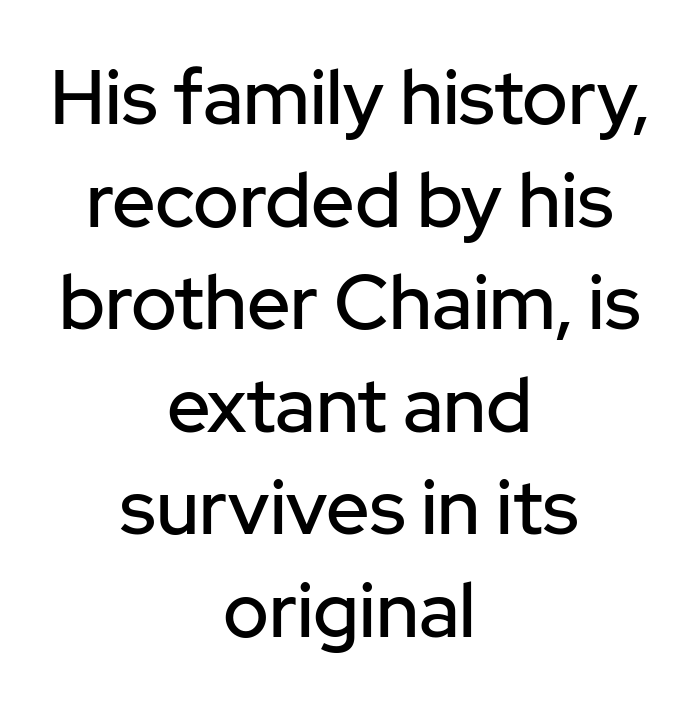
{"serif": "no", "italic": "no", "width": "normal", "stroke_contrast": "low", "x_height": "medium", "monospaced": "no", "underline": "no", "align": "center", "line_spacing": "normal", "line_spacing_ratio": 1.35, "letter_spacing": "normal", "letter_spacing_em": 0.0, "glyph_px": 76}
